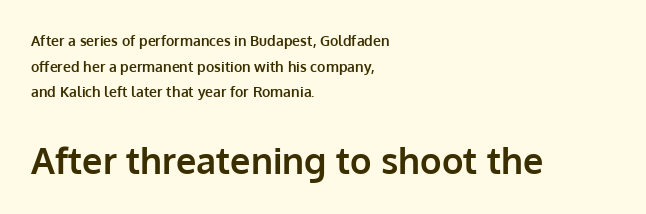
Decoration check: the copy has no underline. Note the varied advance widths — an 'i' is clearly narrower than an 'm'. Layout note: lines flush left. Regarding serifs, this sample does without them. Rendered with straight, roman letterforms. I'd describe the lettering as bold — thick and assertive.
